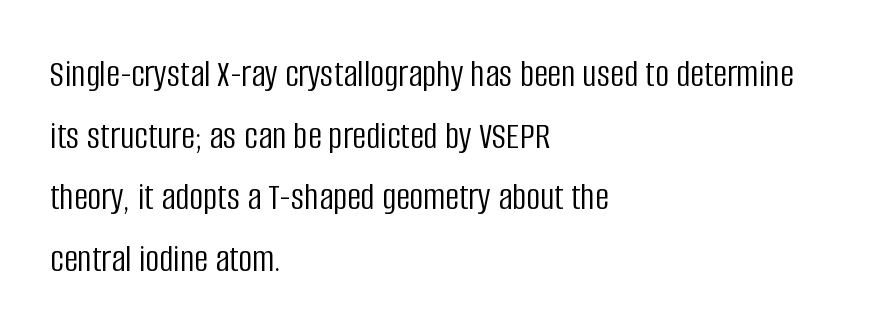
Q: Is the text bold? A: No.
Q: Is the text italic (slanted)? A: No, it is upright.
Q: Is the typeface a serif or a sans-serif typeface? A: Sans-serif.
Q: Is the text underlined? A: No.
Q: How is the paragraph aligned? A: Left-aligned.
Q: Is the spacing between letters normal or unusually wide? A: Normal.
Q: Is the spacing between lines tight, normal or loose? A: Normal.
Q: Width (condensed, normal, or wide)? A: Condensed.
Q: Stroke contrast? A: Low.
Q: x-height? A: Large.
Q: Monospaced? A: No.
